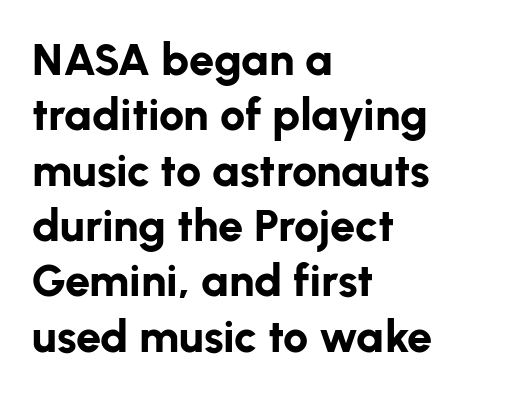
The image shows 45 px bold sans-serif type, upright; set left-aligned, line spacing 1.23x, normal letter spacing, not underlined; low stroke contrast and a medium x-height.
